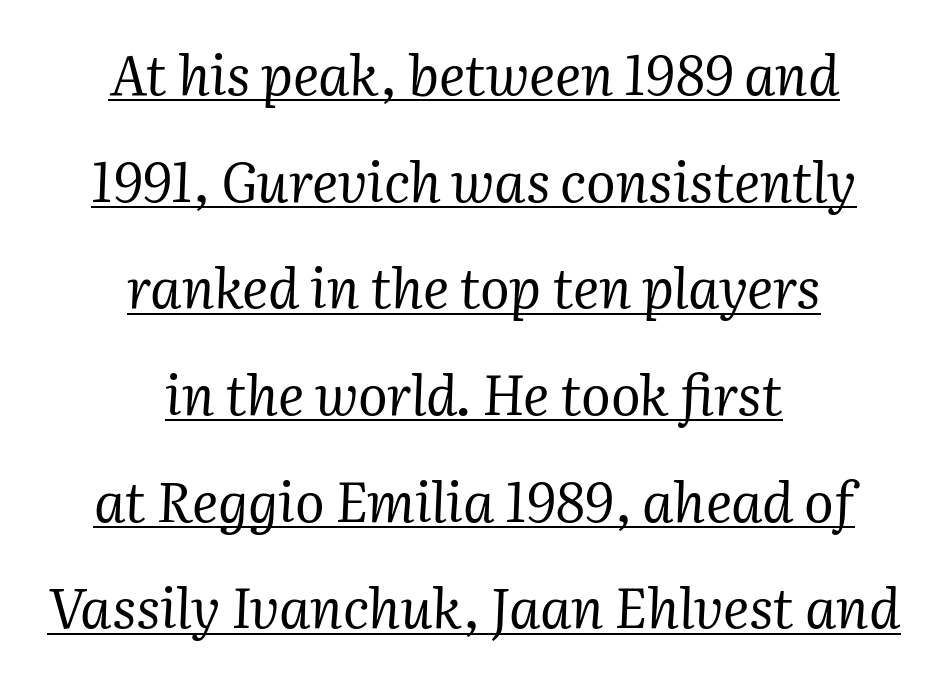
Q: Is the text bold? A: No.
Q: Is the text italic (slanted)? A: Yes, it leans right by about 2 degrees.
Q: Is the typeface a serif or a sans-serif typeface? A: Serif.
Q: Is the text underlined? A: Yes.
Q: How is the paragraph aligned? A: Centered.
Q: Is the spacing between letters normal or unusually wide? A: Normal.
Q: Is the spacing between lines tight, normal or loose? A: Loose.
Q: Width (condensed, normal, or wide)? A: Normal.
Q: Stroke contrast? A: Medium.
Q: x-height? A: Medium.
Q: Monospaced? A: No.
